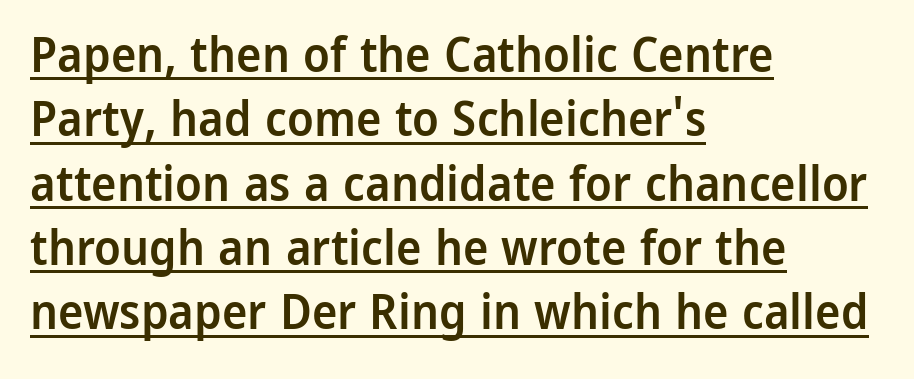
The rendering anchors every line to the left-hand side. The face used here is a sans, in the tradition of grotesques and geometrics. Emphasis is given by a line drawn under the lettering. This sample has the flowing, uneven cadence of proportional lettering.
